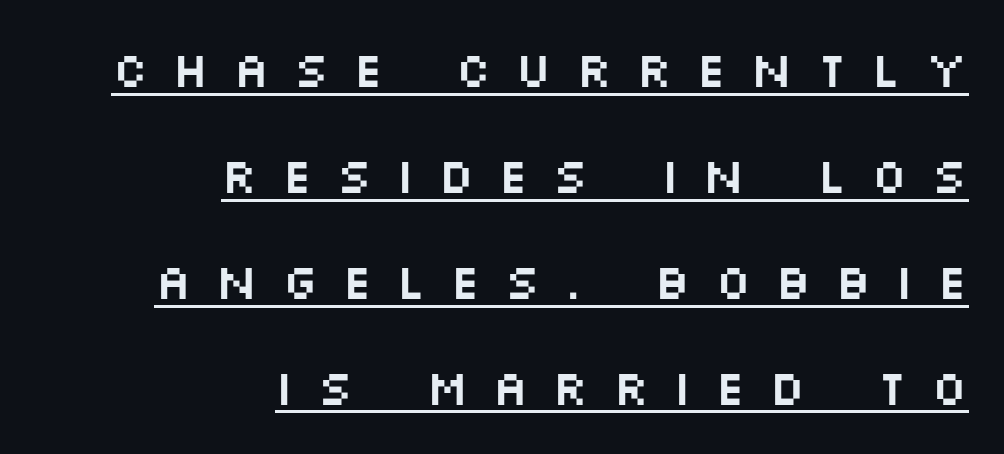
Quick note: underline on. You can tell from the bare stems that sans-serif type was used. This sample is right-justified, so line beginnings fall wherever the words allow. A typesetter would call this leading open, well beyond the default. These lines are rendered in a variable-pitch font. Glyph-to-glyph distance is far greater than everyday printed text.
